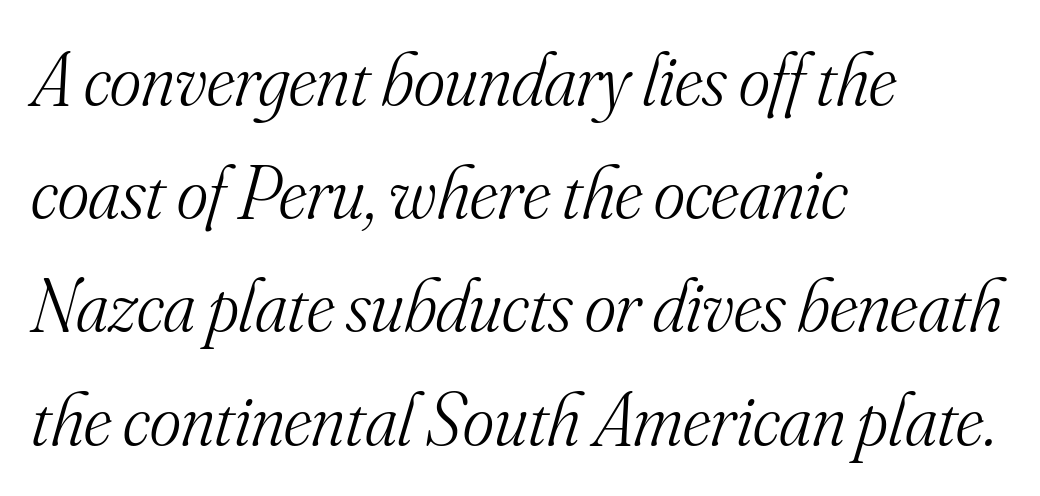
The image shows 75 px light serif type, italic (leaning right); set left-aligned, normal line spacing (1.51x), normal letter spacing, not underlined; medium stroke contrast and a small x-height.
